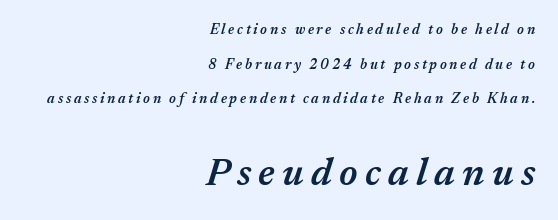
Vertical spacing — loose. Varying glyph widths throughout — classic text-font behaviour. Slightly chunky letters — semibold, I'd say, not full bold. This is oblique type, the kind used for emphasis or titles.
